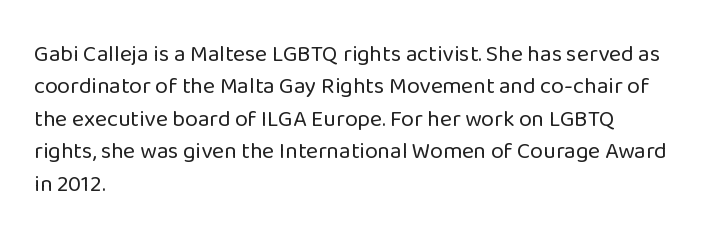
The tracking reads as untouched default to a designer's eye. Layout note: lines flush left. Students, observe: this is what conventionally led text looks like. Underline: absent.
